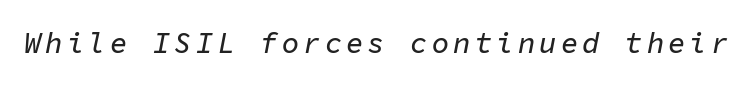
The image shows 29 px text type, italic (leaning right), monospaced; set not underlined; low stroke contrast and a medium x-height.
